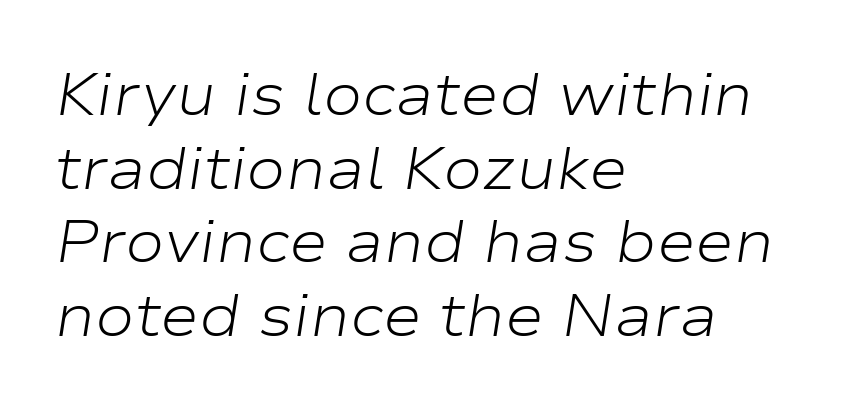
Q: Is the text bold? A: No.
Q: Is the text italic (slanted)? A: Yes, it leans right by about 9 degrees.
Q: Is the text underlined? A: No.
Q: How is the paragraph aligned? A: Left-aligned.
Q: Is the spacing between letters normal or unusually wide? A: Normal.
Q: Is the spacing between lines tight, normal or loose? A: Normal.
Q: Width (condensed, normal, or wide)? A: Wide.
Q: Stroke contrast? A: Low.
Q: x-height? A: Medium.
Q: Monospaced? A: No.
